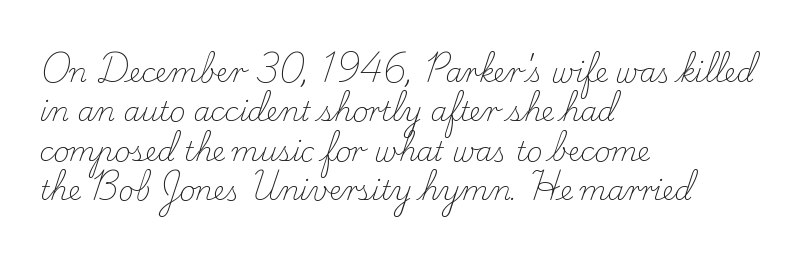
{"bold": "no", "underline": "no", "align": "left", "line_spacing": "normal", "line_spacing_ratio": 1.46, "letter_spacing": "normal", "letter_spacing_em": 0.0, "glyph_px": 27}
